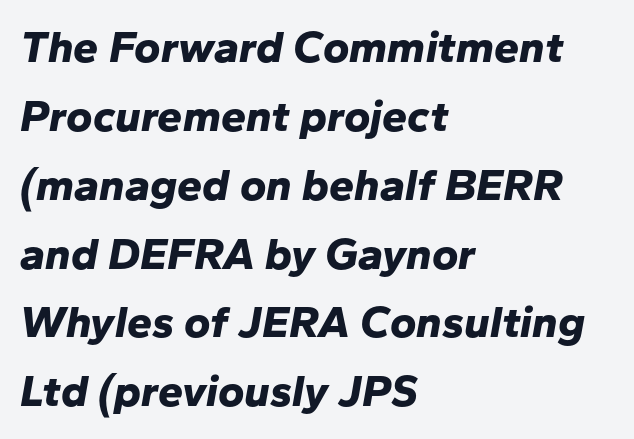
Strong, thick strokes mark this as bold type. It's the slanting kind of type. Does extra space separate the letters? No, they use regular spacing. These lines stack with their left ends in a neat column. No word sits above an underline.
